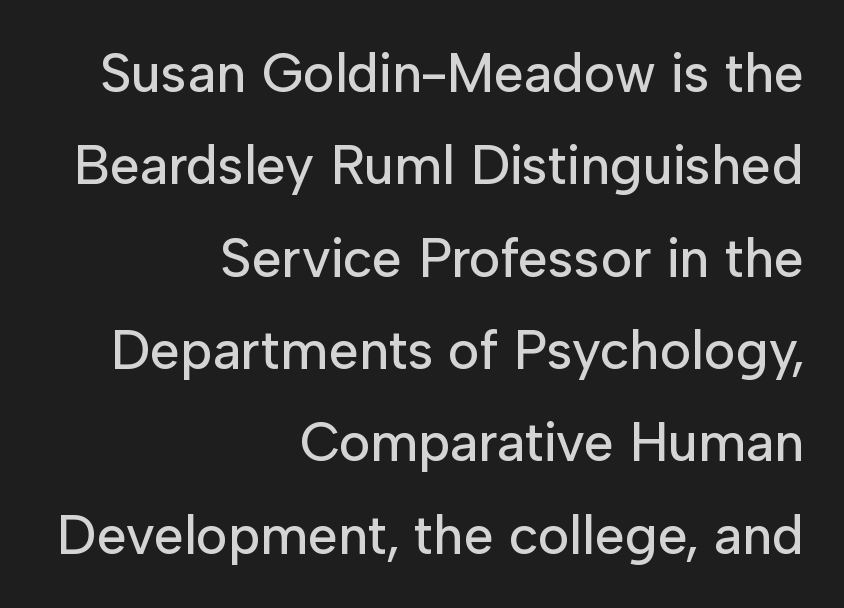
The image shows 54 px sans-serif type, upright; set right-aligned, line spacing 1.71x, normal letter spacing, not underlined; low stroke contrast and a medium x-height.
